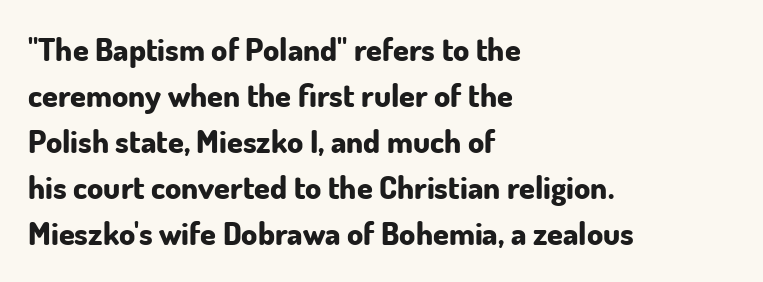
{"serif": "no", "italic": "no", "bold": "yes", "weight": "bold", "width": "normal", "stroke_contrast": "low", "x_height": "small", "monospaced": "no", "underline": "no", "align": "left", "line_spacing": "normal", "line_spacing_ratio": 1.44, "letter_spacing": "normal", "letter_spacing_em": 0.0, "glyph_px": 32}
